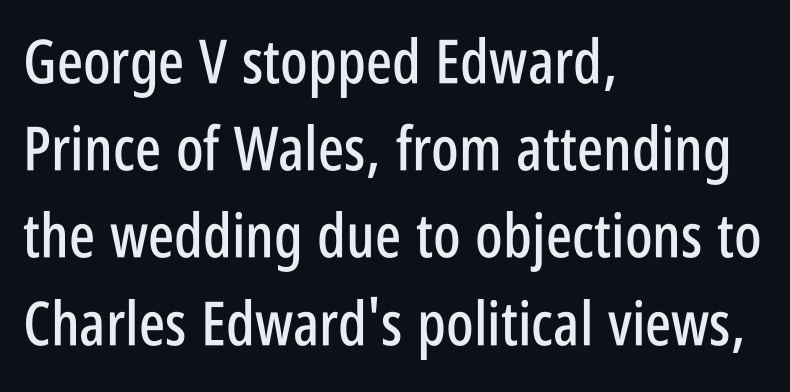
{"serif": "no", "italic": "no", "width": "condensed", "stroke_contrast": "low", "x_height": "large", "monospaced": "no", "underline": "no", "align": "left", "line_spacing": "normal", "line_spacing_ratio": 1.43, "letter_spacing": "normal", "letter_spacing_em": 0.0, "glyph_px": 61}
